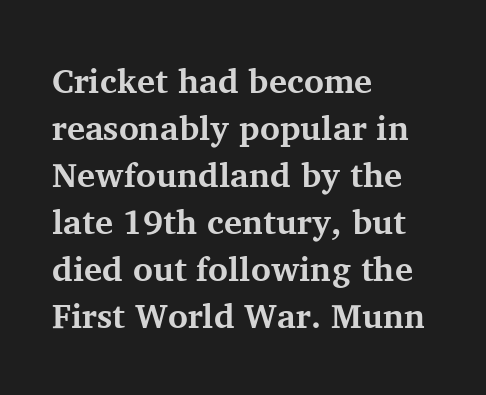
Reading down the block, your eye returns to a fixed left position each line. The line-height multiplier appears to be the usual default. Each row of text sits above clean, open space. Default kerning and tracking; the words read as compact shapes. Is this a fixed-width face? No — the glyphs have proportional, varying widths.
